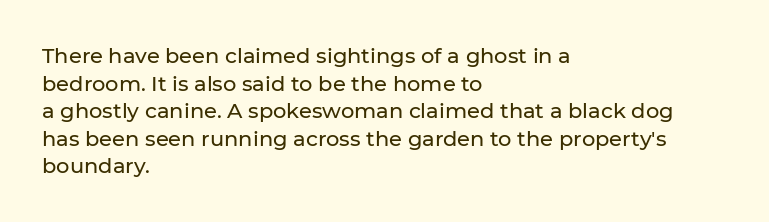
Line starts are locked; line ends wander. Leading matches the norm, producing a regular column. Characters remain perfectly vertical along every line. The area under the type is left untouched. Caption: standard tracking, unaltered.
